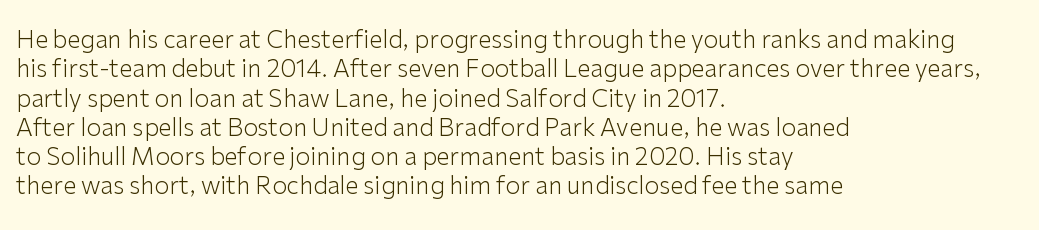
Q: Is the text bold? A: No.
Q: Is the text italic (slanted)? A: No, it is upright.
Q: Is the text underlined? A: No.
Q: How is the paragraph aligned? A: Left-aligned.
Q: Is the spacing between letters normal or unusually wide? A: Normal.
